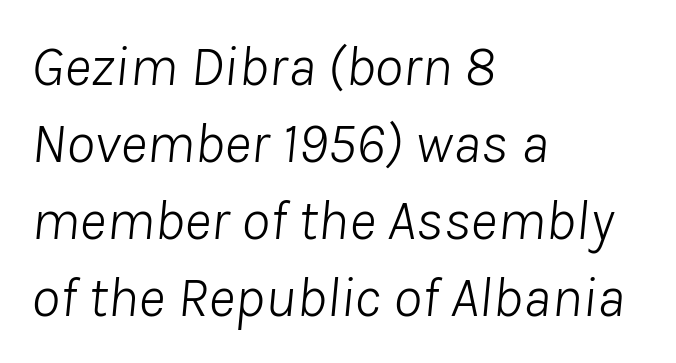
The image shows 58 px light type, italic (leaning right); set left-aligned, normal line spacing (1.33x), normal letter spacing, not underlined; low stroke contrast and a medium x-height.
